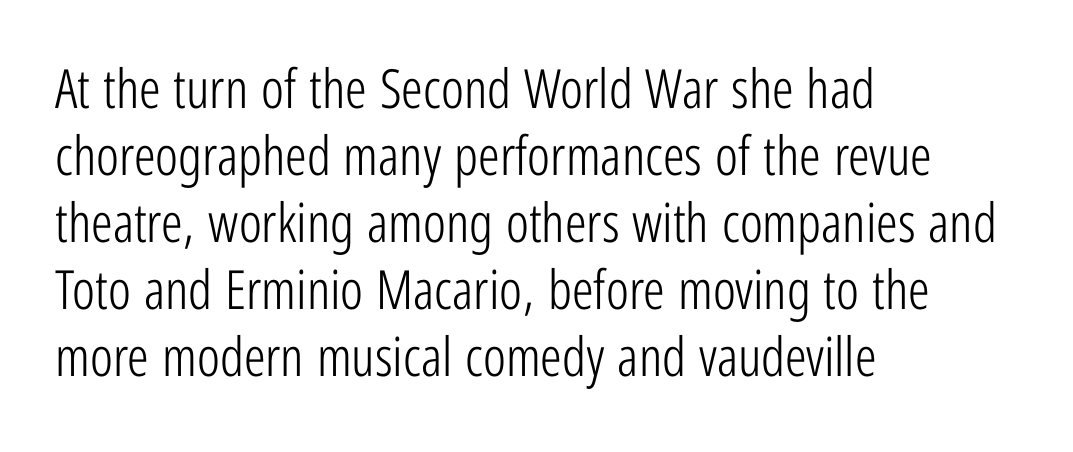
The image shows 54 px light, condensed sans-serif type, upright; set left-aligned, line spacing 1.24x, normal letter spacing, not underlined; low stroke contrast and a medium x-height.
